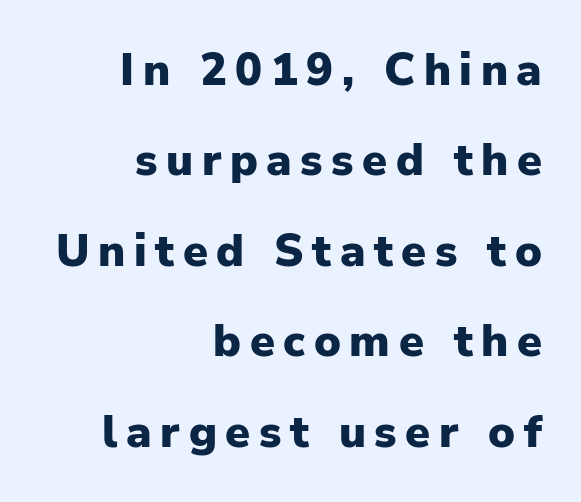
{"serif": "no", "italic": "no", "bold": "yes", "weight": "heavy", "width": "normal", "stroke_contrast": "low", "x_height": "medium", "monospaced": "no", "underline": "no", "align": "right", "line_spacing": "loose", "line_spacing_ratio": 2.01, "glyph_px": 45}
